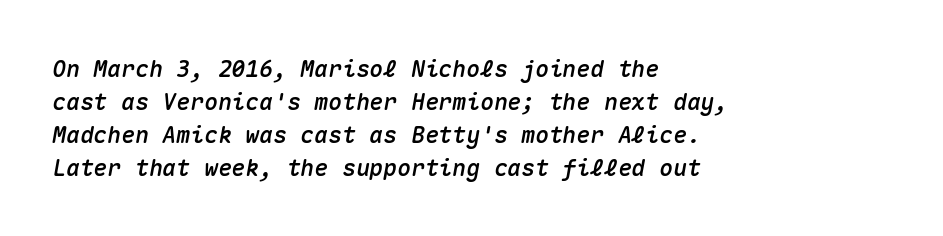
Q: Is the text italic (slanted)? A: Yes, it leans right by about 10 degrees.
Q: Is the text underlined? A: No.
Q: How is the paragraph aligned? A: Left-aligned.
Q: Is the spacing between letters normal or unusually wide? A: Normal.
Q: Is the spacing between lines tight, normal or loose? A: Normal.
